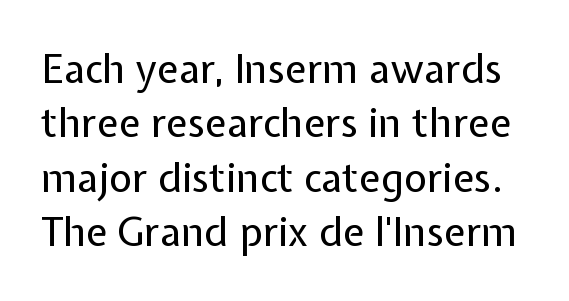
{"serif": "no", "italic": "no", "bold": "no", "weight": "regular", "width": "normal", "stroke_contrast": "low", "x_height": "medium", "monospaced": "no", "underline": "no", "line_spacing": "normal", "line_spacing_ratio": 1.36, "letter_spacing": "normal", "letter_spacing_em": 0.0, "glyph_px": 40}
